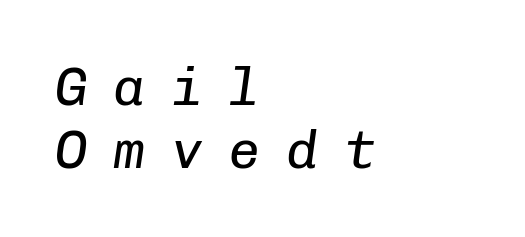
The image shows 53 px regular-weight type, italic (leaning right), monospaced; set left-aligned, line spacing 1.18x, unusually wide letter spacing (+0.49 em), not underlined; low stroke contrast and a medium x-height.
